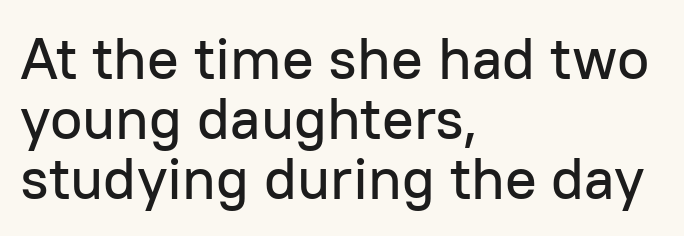
The image shows 59 px sans-serif type, upright; set left-aligned, tight line spacing (1.02x), normal letter spacing, not underlined; low stroke contrast and a medium x-height.
